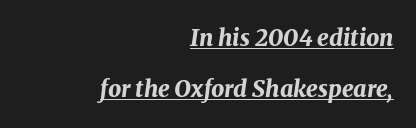
The image shows 23 px bold type, italic (leaning right); set right-aligned, loose line spacing (2.23x), normal letter spacing, underlined.
